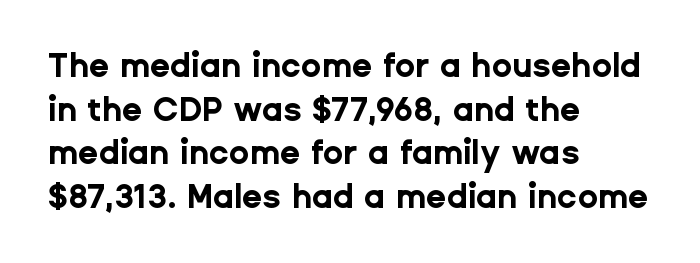
{"serif": "no", "italic": "no", "bold": "yes", "weight": "bold", "width": "normal", "stroke_contrast": "low", "x_height": "medium", "monospaced": "no", "underline": "no", "align": "left", "line_spacing": "normal", "line_spacing_ratio": 1.32, "letter_spacing": "normal", "letter_spacing_em": 0.0, "glyph_px": 33}
